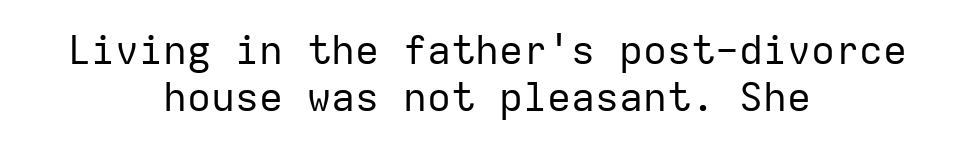
The image shows 40 px regular-weight sans-serif type, upright, monospaced; set centered, line spacing 1.17x, normal letter spacing, not underlined; low stroke contrast and a medium x-height.
